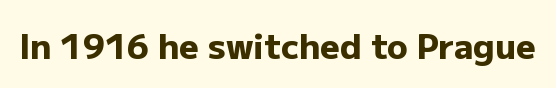
Q: Is the text bold? A: Yes.
Q: Is the text italic (slanted)? A: No, it is upright.
Q: Is the typeface a serif or a sans-serif typeface? A: Sans-serif.
Q: Is the text underlined? A: No.
Q: Is the spacing between letters normal or unusually wide? A: Normal.
Q: Width (condensed, normal, or wide)? A: Normal.
Q: Stroke contrast? A: Low.
Q: x-height? A: Medium.
Q: Monospaced? A: No.
